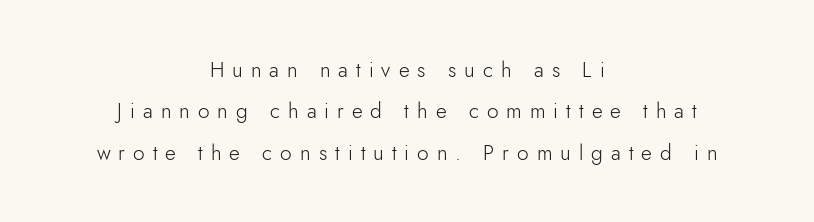
Q: Is the text bold? A: No.
Q: Is the text italic (slanted)? A: No, it is upright.
Q: Is the text underlined? A: No.
Q: How is the paragraph aligned? A: Centered.
Q: Is the spacing between letters normal or unusually wide? A: Unusually wide.
Q: Is the spacing between lines tight, normal or loose? A: Loose.
